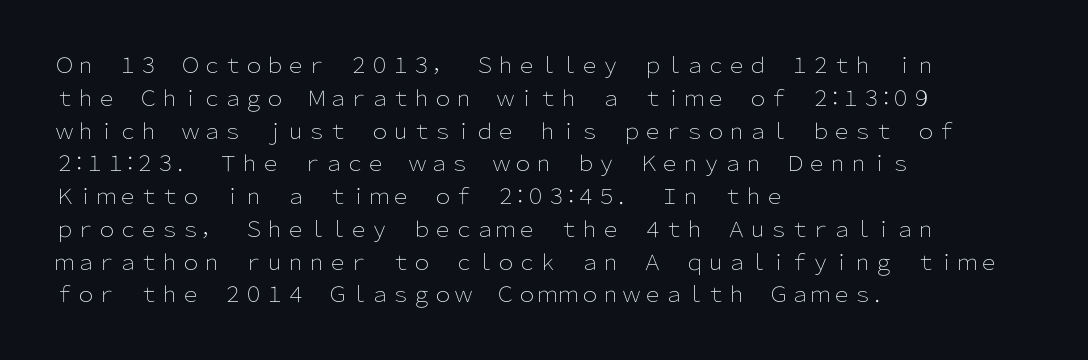
The image shows 21 px text type, upright; set left-aligned, normal line spacing (1.56x), normal letter spacing, not underlined.
